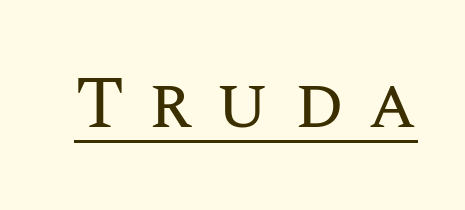
Each word looks stretched out because of the extra space between its letters. A typographer would call this underscored text. Is the stroke heavy? The answer is a plain regular-or-lighter. The lettering holds an erect, upright posture throughout. Character widths vary here, with narrow letters taking less room than wide ones.
